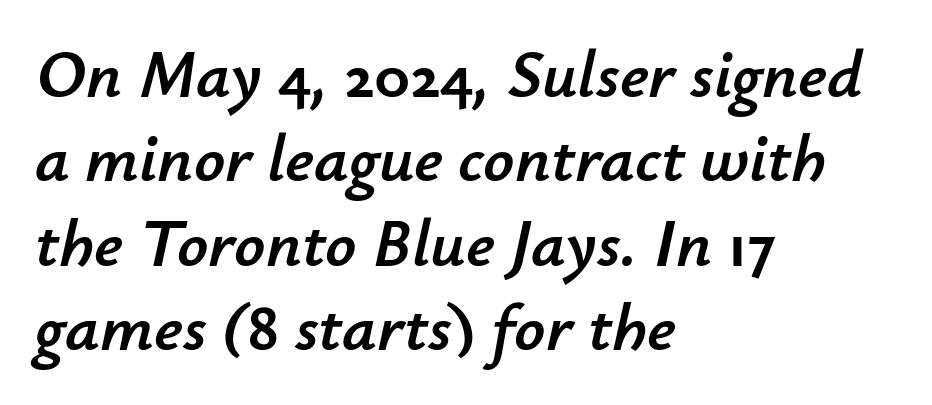
The string is rendered with underlining switched off. There is no visible air inserted between adjacent glyphs. The setting favours the left margin, as ordinary paragraphs usually do. Posture: slanted.
